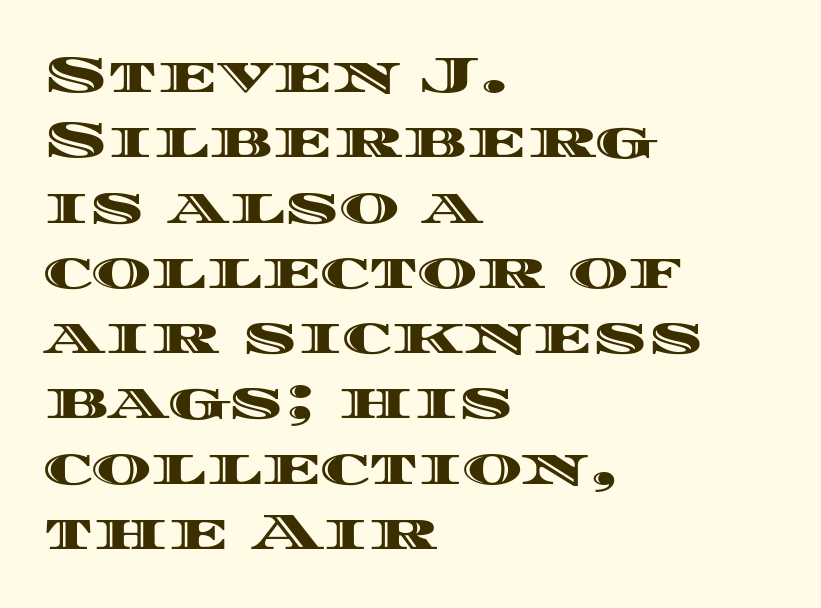
Q: Is the text italic (slanted)? A: No, it is upright.
Q: Is the text underlined? A: No.
Q: How is the paragraph aligned? A: Left-aligned.
Q: Is the spacing between letters normal or unusually wide? A: Normal.
Q: Is the spacing between lines tight, normal or loose? A: Normal.
Q: Width (condensed, normal, or wide)? A: Wide.
Q: x-height? A: Large.
Q: Monospaced? A: No.
